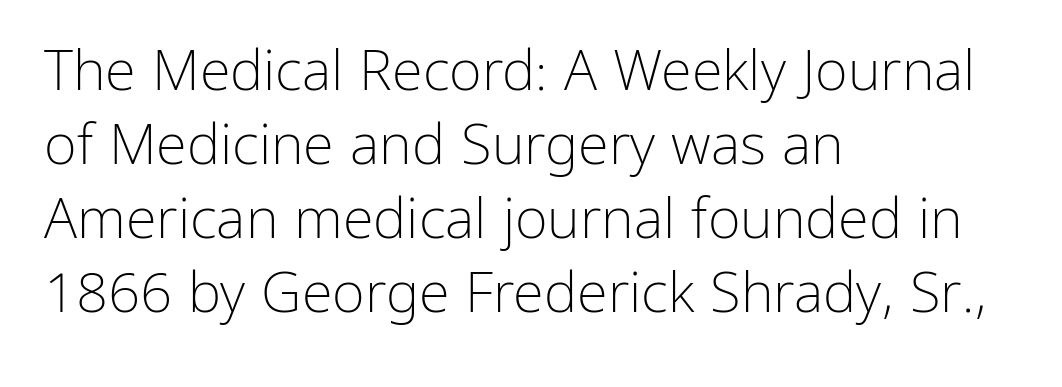
The image shows 56 px light sans-serif type, upright; set left-aligned, normal line spacing (1.32x), normal letter spacing, not underlined; low stroke contrast and a medium x-height.
